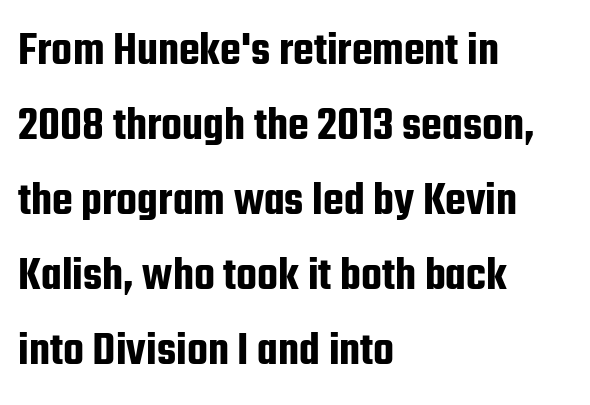
The image shows 48 px condensed sans-serif type, upright; set left-aligned, normal line spacing (1.56x), normal letter spacing, not underlined; low stroke contrast and a medium x-height.
